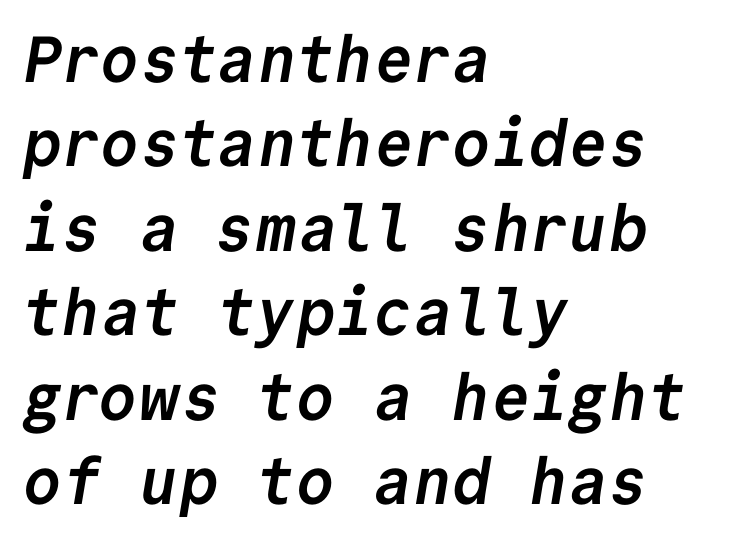
Each row of text sits above clean, open space. The line texture is even and compact thanks to regular tracking. The rendering anchors every line to the left-hand side. The lines sit at an ordinary, default distance from one another.
